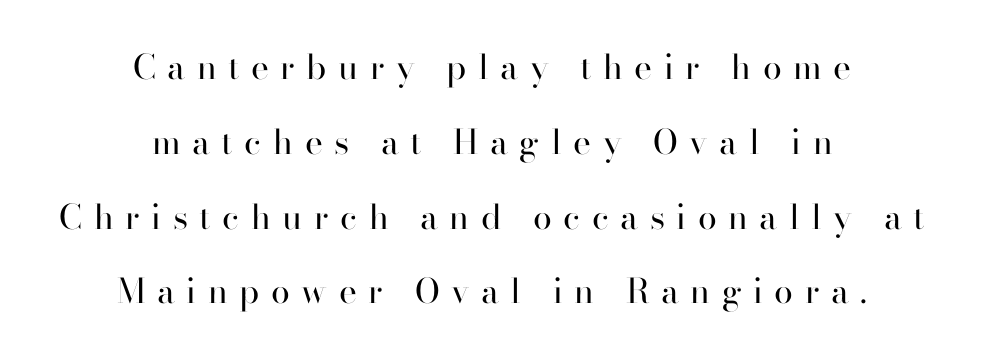
{"serif": "yes", "italic": "no", "bold": "no", "weight": "regular", "width": "normal", "stroke_contrast": "high", "x_height": "small", "monospaced": "no", "underline": "no", "align": "center", "line_spacing": "loose", "line_spacing_ratio": 2.2, "letter_spacing": "wide", "letter_spacing_em": 0.34, "glyph_px": 34}
